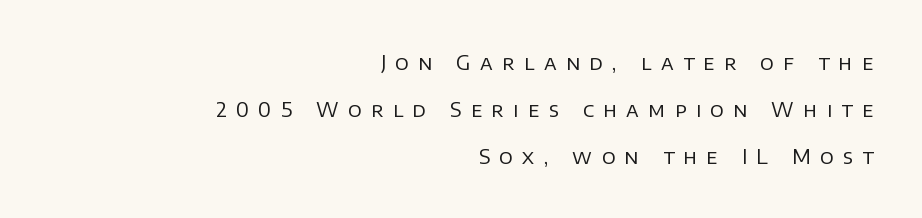
The image shows 20 px text type, upright; set right-aligned, loose line spacing (2.35x), unusually wide letter spacing (+0.47 em), not underlined.
